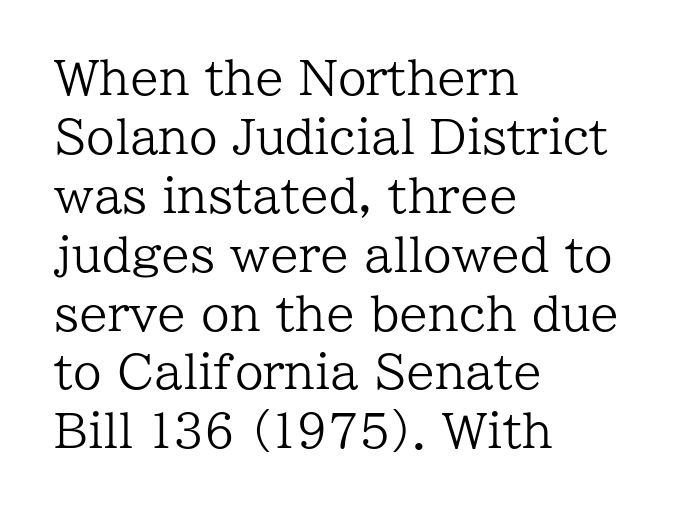
The axis of the letterforms is exactly vertical. Line spacing here is normal. The passage shown is not underscored anywhere. How are the letters spaced? Ordinarily, with no added tracking.
